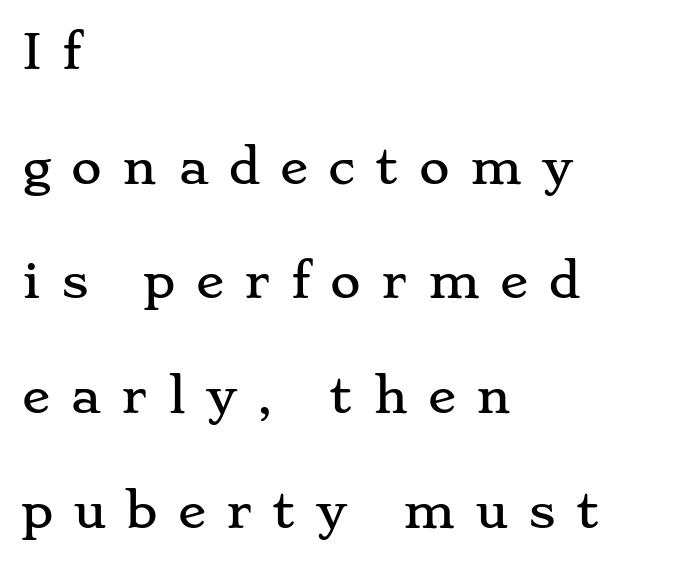
Q: Is the text italic (slanted)? A: No, it is upright.
Q: Is the typeface a serif or a sans-serif typeface? A: Serif.
Q: Is the text underlined? A: No.
Q: How is the paragraph aligned? A: Left-aligned.
Q: Is the spacing between letters normal or unusually wide? A: Unusually wide.
Q: Is the spacing between lines tight, normal or loose? A: Loose.
Q: Width (condensed, normal, or wide)? A: Wide.
Q: Stroke contrast? A: Low.
Q: x-height? A: Small.
Q: Monospaced? A: No.
